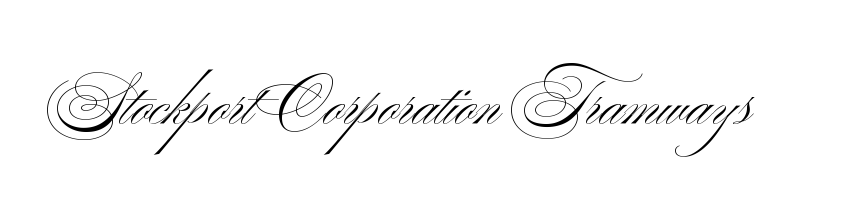
{"serif": "no", "bold": "no", "weight": "light", "width": "wide", "stroke_contrast": "medium", "x_height": "small", "monospaced": "no", "underline": "no", "letter_spacing": "normal", "letter_spacing_em": 0.0, "glyph_px": 62}
